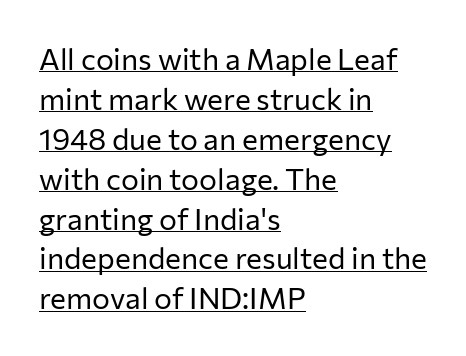
{"serif": "no", "italic": "no", "bold": "no", "weight": "regular", "width": "normal", "stroke_contrast": "low", "x_height": "medium", "monospaced": "no", "underline": "yes", "align": "left", "line_spacing": "normal", "line_spacing_ratio": 1.33, "letter_spacing": "normal", "letter_spacing_em": 0.0, "glyph_px": 30}
